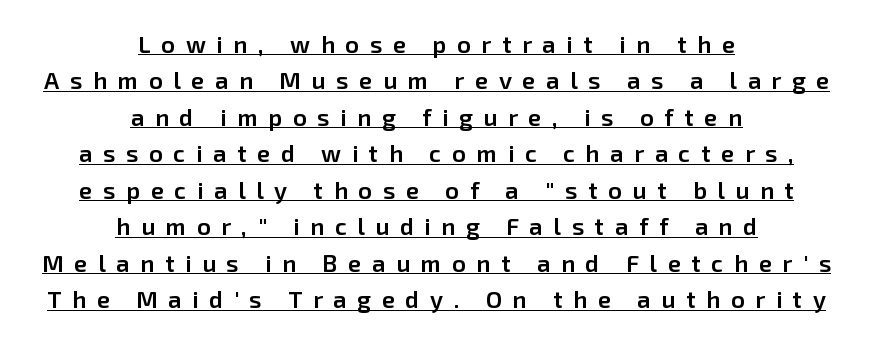
{"italic": "no", "bold": "semi", "underline": "yes", "align": "center", "line_spacing": "normal", "line_spacing_ratio": 1.52, "letter_spacing": "wide", "letter_spacing_em": 0.44, "glyph_px": 24}
